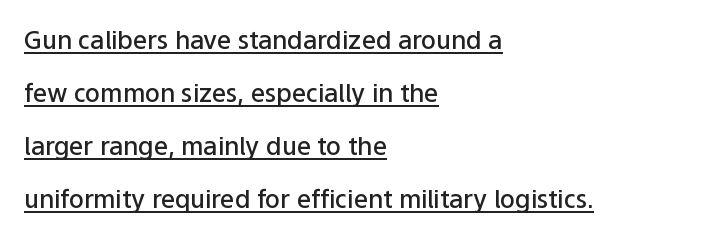
Notice how the stems are strictly vertical — no italics here. Caption: standard tracking, unaltered. As a designer I'd log this as weight 600, semibold. A rule runs beneath these lines of type. Leading is clearly above the norm, producing a sparse column. Horizontal alignment here is leftward, the default for most running prose.
